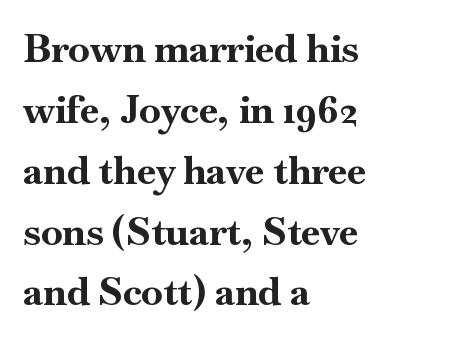
{"serif": "yes", "italic": "no", "bold": "yes", "weight": "bold", "width": "normal", "stroke_contrast": "high", "x_height": "small", "monospaced": "no", "underline": "no", "align": "left", "line_spacing": "normal", "line_spacing_ratio": 1.56, "letter_spacing": "normal", "letter_spacing_em": 0.0, "glyph_px": 39}
